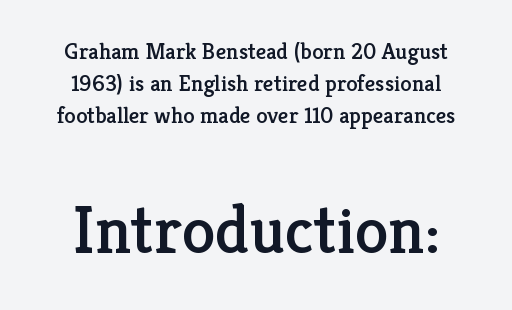
Regarding serifs, this sample has them. Which chunk is bigger? The second one — the bottom block dwarfs the top. Vertically, the passage feels balanced, rows spaced as you'd expect. Style check: upright.
